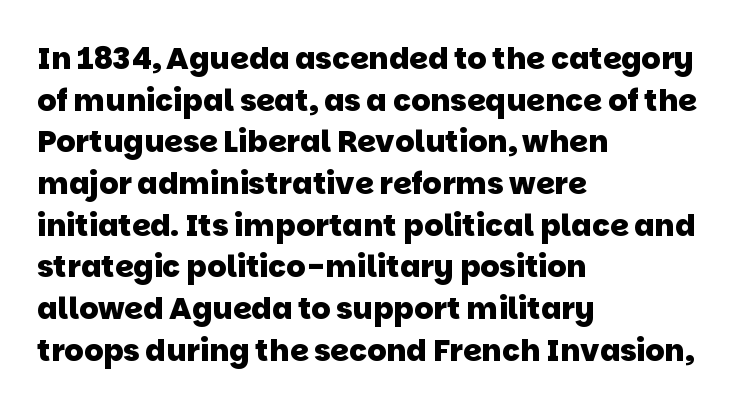
{"serif": "no", "bold": "yes", "weight": "heavy", "width": "normal", "stroke_contrast": "low", "x_height": "large", "monospaced": "no", "underline": "no", "align": "left", "line_spacing": "normal", "line_spacing_ratio": 1.39, "letter_spacing": "normal", "letter_spacing_em": 0.0, "glyph_px": 30}
